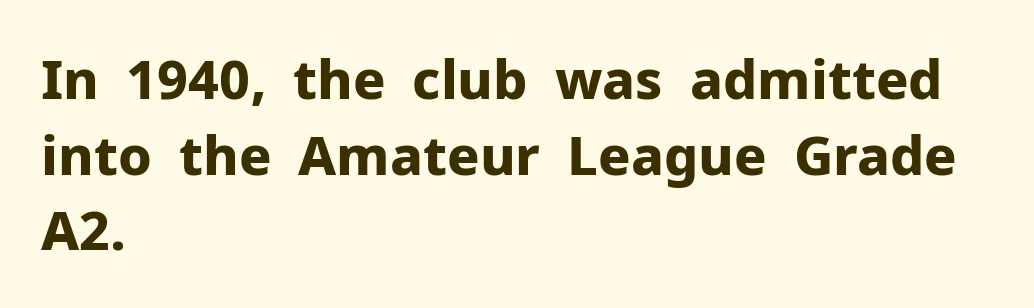
Q: Is the text bold? A: Yes.
Q: Is the text italic (slanted)? A: No, it is upright.
Q: Is the typeface a serif or a sans-serif typeface? A: Sans-serif.
Q: Is the text underlined? A: No.
Q: How is the paragraph aligned? A: Left-aligned.
Q: Is the spacing between letters normal or unusually wide? A: Normal.
Q: Is the spacing between lines tight, normal or loose? A: Normal.
Q: Width (condensed, normal, or wide)? A: Normal.
Q: Stroke contrast? A: Low.
Q: x-height? A: Medium.
Q: Monospaced? A: No.
